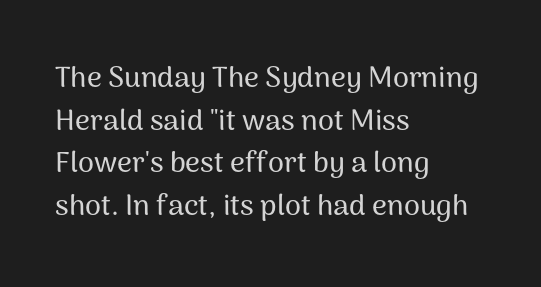
This is roman type, the default non-slanted kind. Has an underline been added? It has not. Leading: standard. Line beginnings align vertically; line endings do not. Note: no serifs on the glyphs. The letters sit at their default tracking, neither squeezed nor spread.
